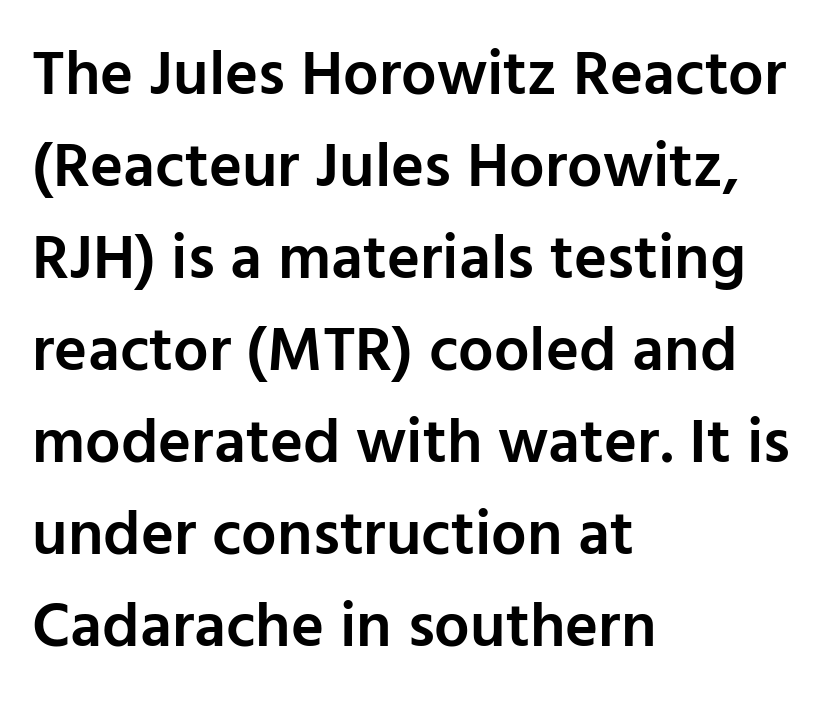
Q: Is the text bold? A: Semi-bold.
Q: Is the text italic (slanted)? A: No, it is upright.
Q: Is the typeface a serif or a sans-serif typeface? A: Sans-serif.
Q: Is the text underlined? A: No.
Q: How is the paragraph aligned? A: Left-aligned.
Q: Is the spacing between letters normal or unusually wide? A: Normal.
Q: Is the spacing between lines tight, normal or loose? A: Normal.
Q: Width (condensed, normal, or wide)? A: Normal.
Q: Stroke contrast? A: Low.
Q: x-height? A: Medium.
Q: Monospaced? A: No.
